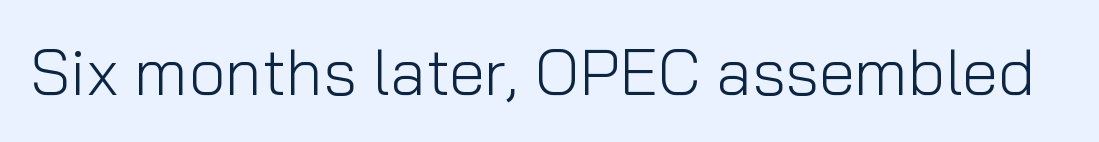
Grotesque or geometric, the face here clearly has no serifs. Character widths vary here, with narrow letters taking less room than wide ones. The typography opts for an upright posture over an oblique one. The words here are not underlined.
